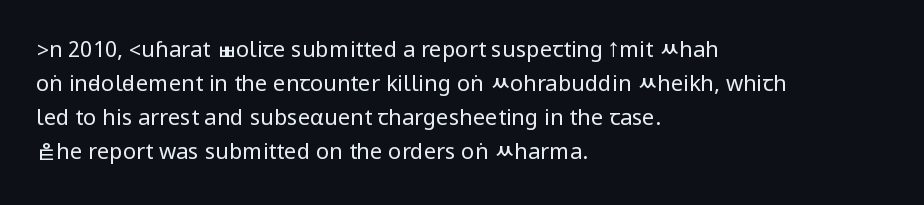
The image shows 22 px text type, upright; set left-aligned, normal line spacing (1.55x), normal letter spacing, not underlined.
